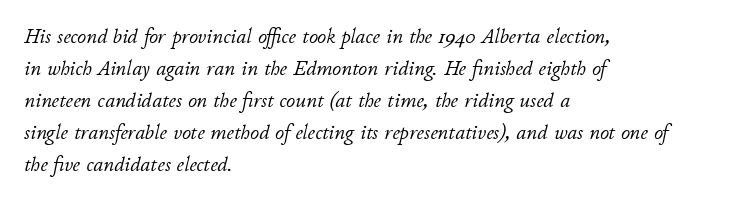
The image shows 22 px text type, italic (leaning right); set left-aligned, normal line spacing (1.46x), normal letter spacing, not underlined.
